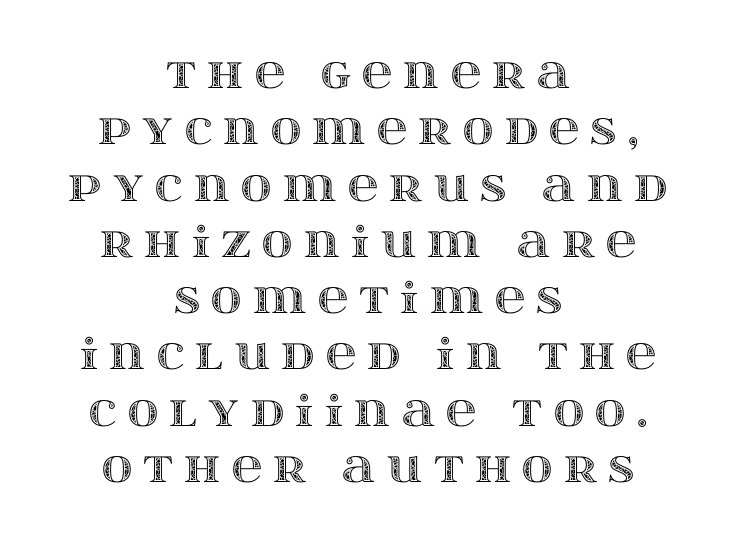
{"italic": "no", "width": "wide", "x_height": "large", "monospaced": "no", "underline": "no", "align": "center", "line_spacing": "normal", "line_spacing_ratio": 1.34, "letter_spacing": "wide", "letter_spacing_em": 0.27, "glyph_px": 42}
